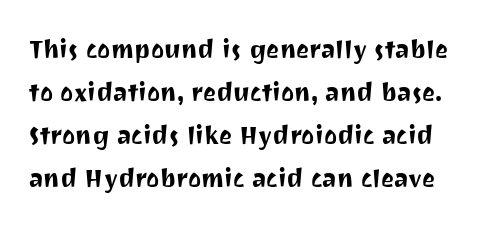
The font's upright variant was chosen for this text. This rendering features lettering with no underline. Spacing between characters is what you'd get straight out of the box. Each letter's strokes conclude bluntly, with no projecting serifs.
